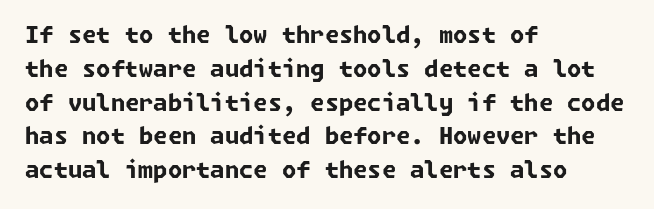
Q: Is the text bold? A: Yes.
Q: Is the text underlined? A: No.
Q: How is the paragraph aligned? A: Left-aligned.
Q: Is the spacing between letters normal or unusually wide? A: Normal.
Q: Is the spacing between lines tight, normal or loose? A: Normal.
